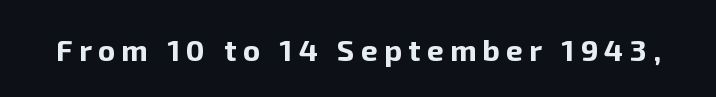
Q: Is the text bold? A: Yes.
Q: Is the text italic (slanted)? A: No, it is upright.
Q: Is the typeface a serif or a sans-serif typeface? A: Sans-serif.
Q: Is the text underlined? A: No.
Q: Is the spacing between letters normal or unusually wide? A: Unusually wide.
Q: Width (condensed, normal, or wide)? A: Normal.
Q: Stroke contrast? A: Low.
Q: x-height? A: Medium.
Q: Monospaced? A: No.
